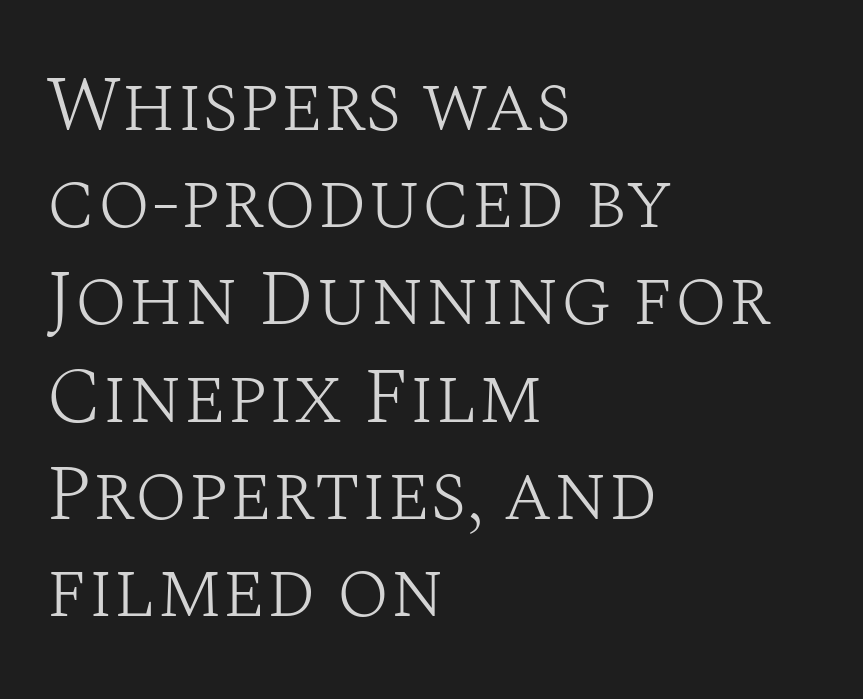
{"serif": "yes", "italic": "no", "bold": "no", "weight": "light", "width": "normal", "stroke_contrast": "medium", "x_height": "large", "monospaced": "no", "underline": "no", "align": "left", "line_spacing_ratio": 1.23, "letter_spacing": "normal", "letter_spacing_em": 0.0, "glyph_px": 79}
